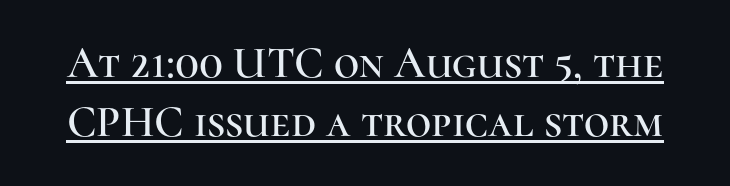
{"serif": "yes", "italic": "no", "width": "normal", "stroke_contrast": "high", "x_height": "medium", "monospaced": "no", "underline": "yes", "line_spacing": "normal", "line_spacing_ratio": 1.35, "letter_spacing": "normal", "letter_spacing_em": 0.0, "glyph_px": 44}
